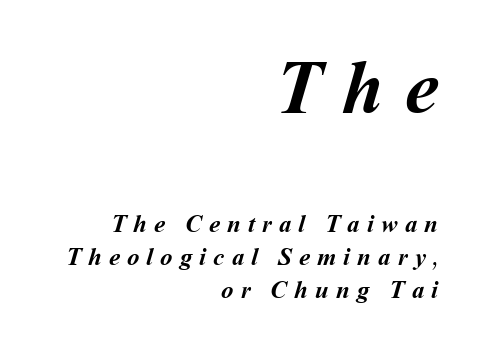
The image shows 75 px semibold type; set right-aligned, normal line spacing (1.33x), unusually wide letter spacing (+0.28 em), not underlined; the first (top) block is 3.0x larger; medium stroke contrast and a medium x-height.
